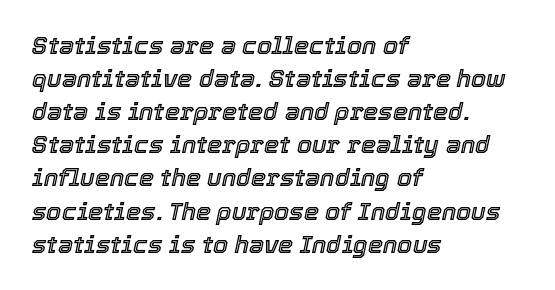
Beneath every word, the page is bare. These lines sit exactly where default settings would place them. Where is the straight margin? On the left. Would a proofreader flag this as italicized? Yes.
